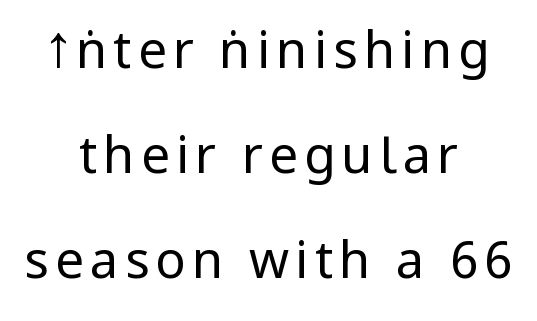
Typeset on center — no edge is straight. Widely set lines give the paragraph a tall, airy silhouette. A bare baseline throughout the passage. The font's upright variant was chosen for this text. Is this a sans? Yes — the strokes have no serifs. The passage shown is not bold in any degree.
